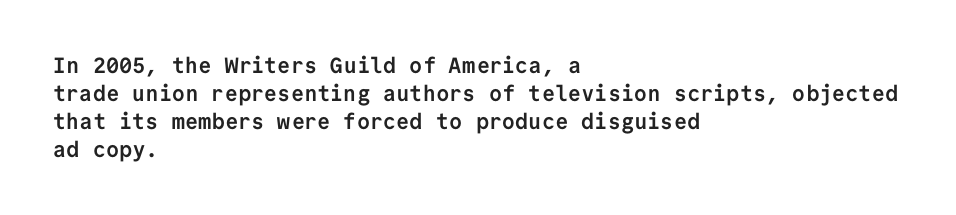
The image shows 22 px bold type, upright; set left-aligned, normal line spacing (1.27x), normal letter spacing, not underlined.
